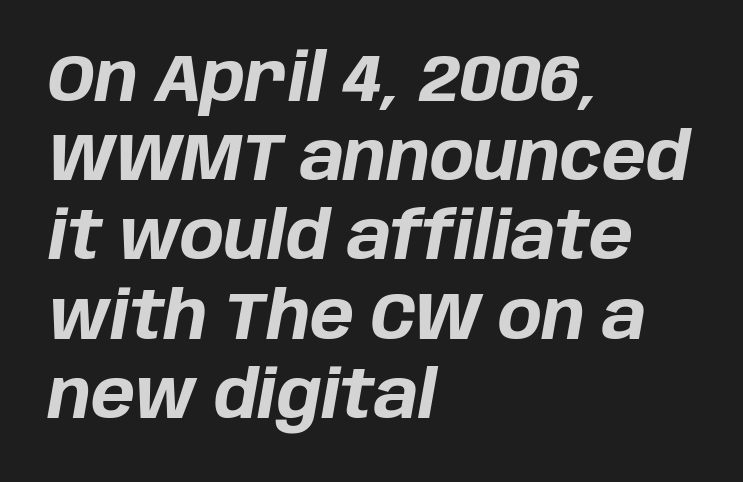
The image shows 66 px bold type, italic (leaning right); set left-aligned, line spacing 1.2x, normal letter spacing, not underlined; low stroke contrast and a large x-height.
